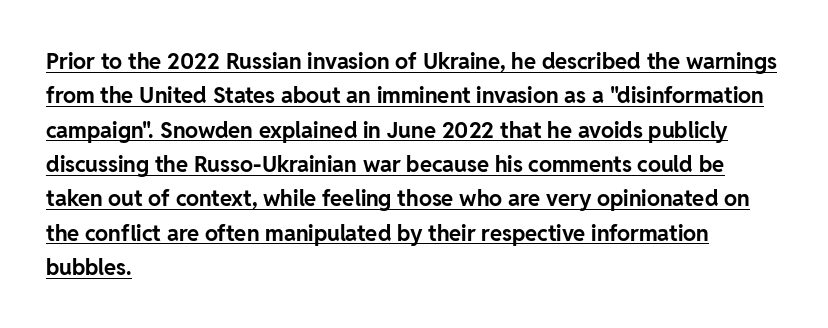
The image shows 22 px bold type, upright; set left-aligned, normal line spacing (1.56x), normal letter spacing, underlined.
